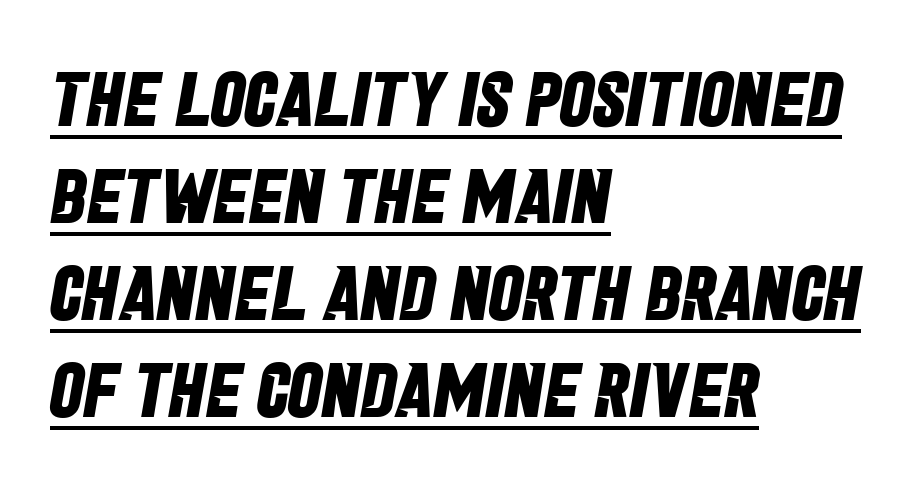
Q: Is the text bold? A: Yes.
Q: Is the typeface a serif or a sans-serif typeface? A: Sans-serif.
Q: Is the text underlined? A: Yes.
Q: How is the paragraph aligned? A: Left-aligned.
Q: Is the spacing between letters normal or unusually wide? A: Normal.
Q: Is the spacing between lines tight, normal or loose? A: Normal.
Q: Width (condensed, normal, or wide)? A: Condensed.
Q: Stroke contrast? A: Low.
Q: x-height? A: Large.
Q: Monospaced? A: No.
